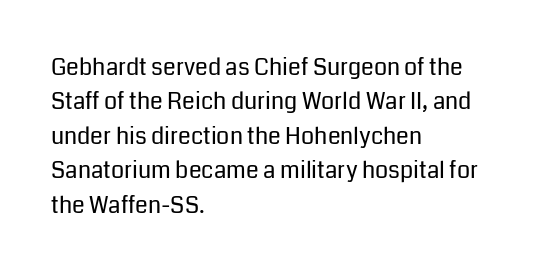
Observe the ordinary spacing: letters are neighbours, not strangers. Only glyphs here, with clear space below each row. Honestly, the row spacing looks completely unremarkable. No letter is thick-stroked: the sample isn't bold.
